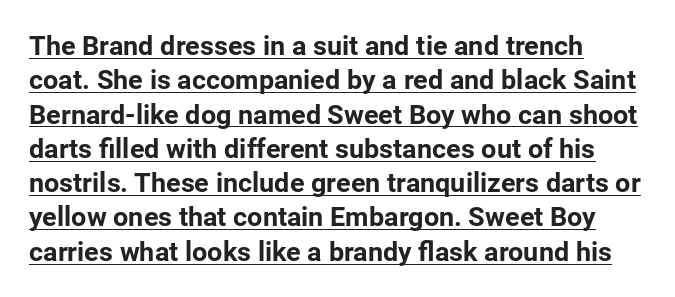
Q: Is the text bold? A: Yes.
Q: Is the text italic (slanted)? A: No, it is upright.
Q: Is the text underlined? A: Yes.
Q: How is the paragraph aligned? A: Left-aligned.
Q: Is the spacing between letters normal or unusually wide? A: Normal.
Q: Is the spacing between lines tight, normal or loose? A: Normal.
